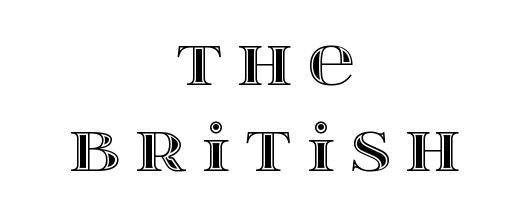
The image shows 65 px wide type, upright; set centered, normal line spacing (1.32x), unusually wide letter spacing (+0.23 em), not underlined; a large x-height.
